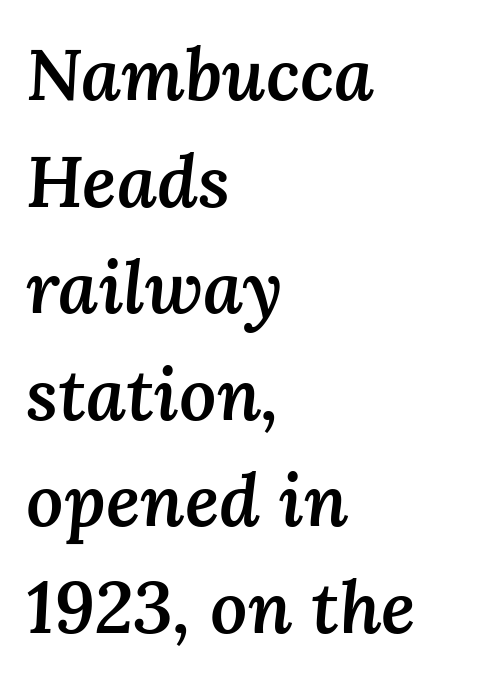
Q: Is the text bold? A: Semi-bold.
Q: Is the text italic (slanted)? A: Yes, it leans right by about 3 degrees.
Q: Is the text underlined? A: No.
Q: How is the paragraph aligned? A: Left-aligned.
Q: Is the spacing between letters normal or unusually wide? A: Normal.
Q: Is the spacing between lines tight, normal or loose? A: Normal.
Q: Width (condensed, normal, or wide)? A: Normal.
Q: Stroke contrast? A: Medium.
Q: x-height? A: Medium.
Q: Monospaced? A: No.
